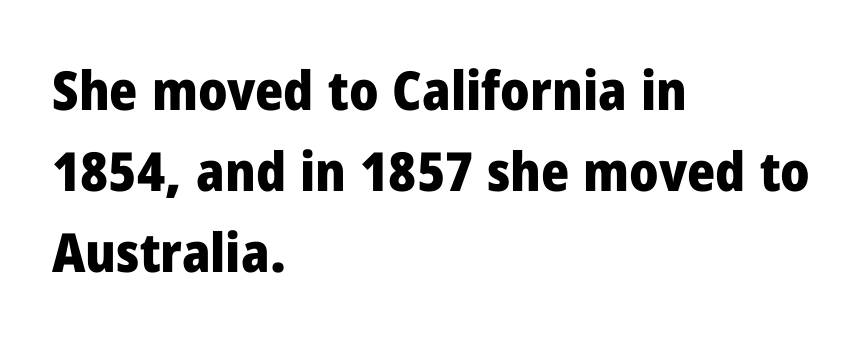
The image shows 54 px heavy sans-serif type, upright; set left-aligned, normal line spacing (1.5x), normal letter spacing, not underlined; low stroke contrast and a medium x-height.
